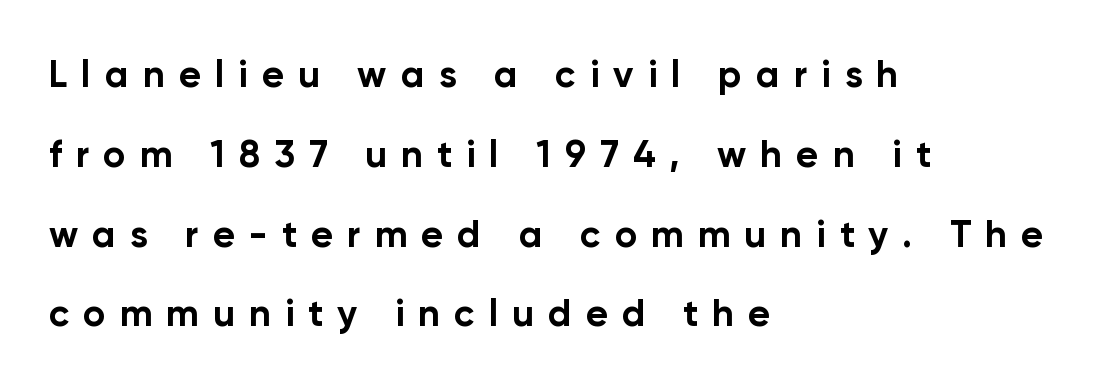
Q: Is the text bold? A: Yes.
Q: Is the text italic (slanted)? A: No, it is upright.
Q: Is the typeface a serif or a sans-serif typeface? A: Sans-serif.
Q: Is the text underlined? A: No.
Q: How is the paragraph aligned? A: Left-aligned.
Q: Is the spacing between letters normal or unusually wide? A: Unusually wide.
Q: Is the spacing between lines tight, normal or loose? A: Loose.
Q: Width (condensed, normal, or wide)? A: Normal.
Q: Stroke contrast? A: Low.
Q: x-height? A: Medium.
Q: Monospaced? A: No.
